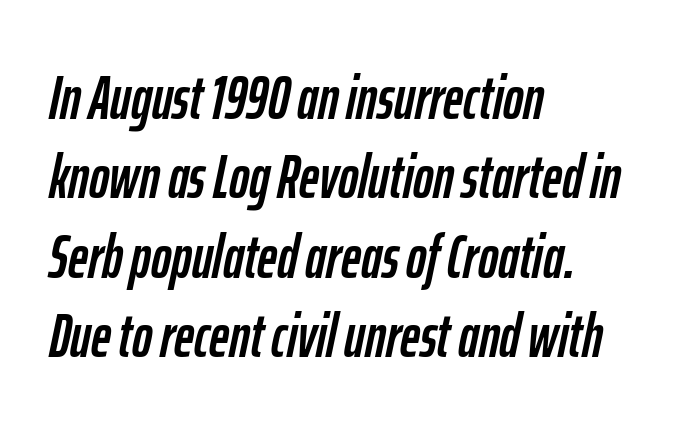
Q: Is the text italic (slanted)? A: Yes, it leans right by about 12 degrees.
Q: Is the text underlined? A: No.
Q: How is the paragraph aligned? A: Left-aligned.
Q: Is the spacing between letters normal or unusually wide? A: Normal.
Q: Is the spacing between lines tight, normal or loose? A: Normal.
Q: Width (condensed, normal, or wide)? A: Condensed.
Q: Stroke contrast? A: Low.
Q: x-height? A: Medium.
Q: Monospaced? A: No.
